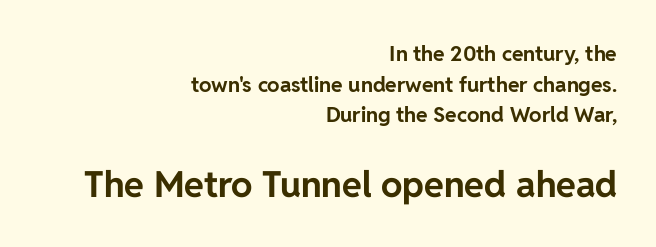
{"serif": "no", "italic": "no", "bold": "yes", "weight": "bold", "width": "normal", "stroke_contrast": "low", "x_height": "medium", "monospaced": "no", "underline": "no", "align": "right", "line_spacing": "normal", "line_spacing_ratio": 1.46, "letter_spacing": "normal", "letter_spacing_em": 0.0, "larger_block": "second", "size_ratio": 1.71, "glyph_px": 36}
